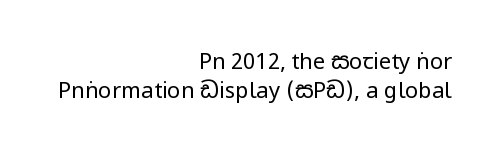
The image shows 22 px text type, upright; set right-aligned, normal line spacing (1.34x), normal letter spacing, not underlined.
